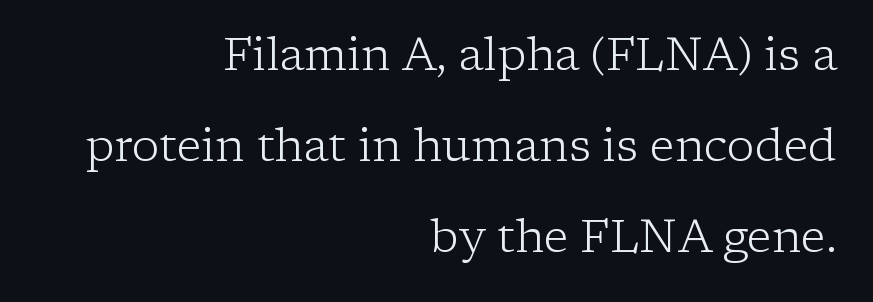
This sample trades compactness for vertical openness between lines. Proportional: the letters do not fall into vertical columns. A serif font was chosen for this passage. The lettering stays uniformly vertical, giving the passage a roman look. A student would call this right alignment; a typographer would say flush right, rag left. The letterforms sit shoulder to shoulder at normal distance.
